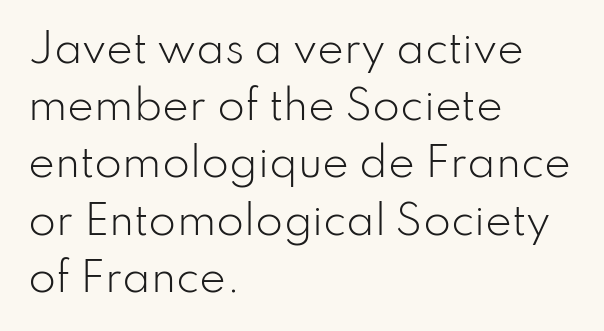
The image shows 40 px light sans-serif type, upright; set left-aligned, normal line spacing (1.43x), normal letter spacing, not underlined; low stroke contrast and a small x-height.
